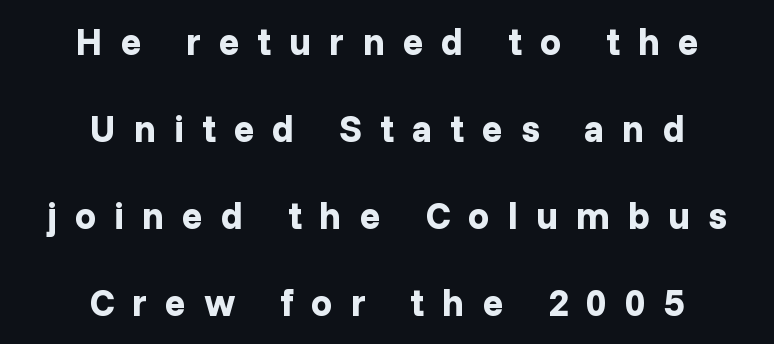
Q: Is the text bold? A: Yes.
Q: Is the text italic (slanted)? A: No, it is upright.
Q: Is the typeface a serif or a sans-serif typeface? A: Sans-serif.
Q: Is the text underlined? A: No.
Q: How is the paragraph aligned? A: Centered.
Q: Is the spacing between letters normal or unusually wide? A: Unusually wide.
Q: Is the spacing between lines tight, normal or loose? A: Loose.
Q: Width (condensed, normal, or wide)? A: Normal.
Q: Stroke contrast? A: Low.
Q: x-height? A: Medium.
Q: Monospaced? A: No.
